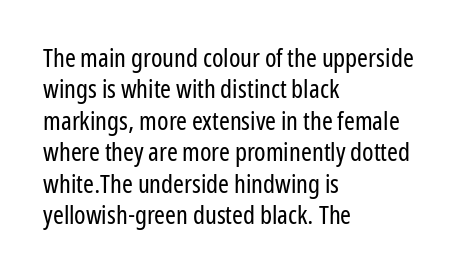
The image shows 26 px text type, upright; set left-aligned, line spacing 1.21x, normal letter spacing, not underlined.
